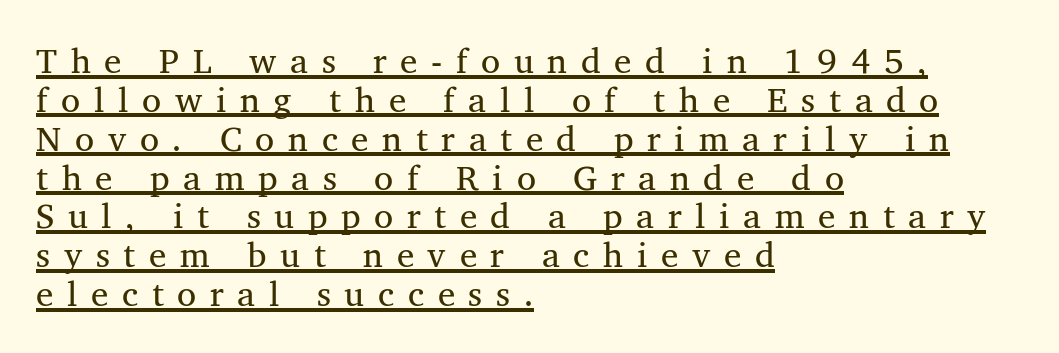
This is roman type, the default non-slanted kind. The cut favours lightness, reaching ordinary text weight at its darkest. The gaps between neighbouring characters are conspicuously large. The passage shown is typed in a proportional face where columns would drift. Quick note: underline on. One-word summary of the alignment: left.
